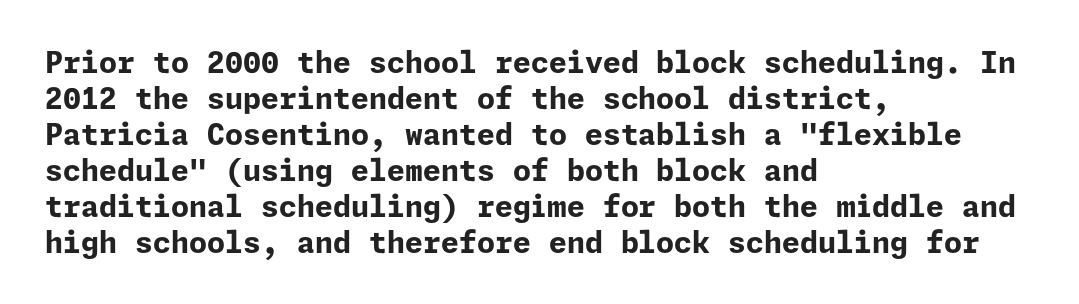
Q: Is the text bold? A: Yes.
Q: Is the text italic (slanted)? A: No, it is upright.
Q: Is the typeface a serif or a sans-serif typeface? A: Sans-serif.
Q: Is the text underlined? A: No.
Q: How is the paragraph aligned? A: Left-aligned.
Q: Is the spacing between letters normal or unusually wide? A: Normal.
Q: Width (condensed, normal, or wide)? A: Normal.
Q: Stroke contrast? A: Low.
Q: x-height? A: Medium.
